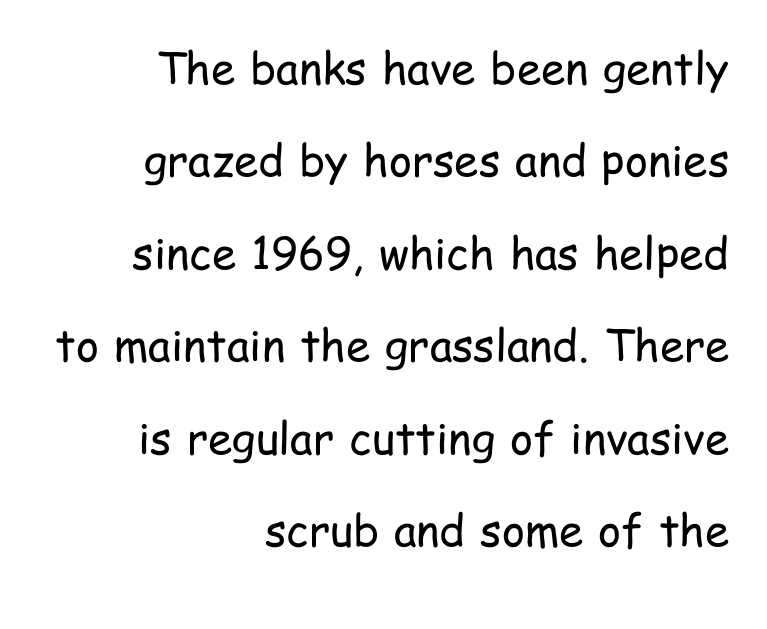
Q: Is the text bold? A: No.
Q: Is the text italic (slanted)? A: No, it is upright.
Q: Is the typeface a serif or a sans-serif typeface? A: Sans-serif.
Q: Is the text underlined? A: No.
Q: How is the paragraph aligned? A: Right-aligned.
Q: Is the spacing between letters normal or unusually wide? A: Normal.
Q: Is the spacing between lines tight, normal or loose? A: Loose.
Q: Width (condensed, normal, or wide)? A: Condensed.
Q: Stroke contrast? A: Low.
Q: x-height? A: Medium.
Q: Monospaced? A: No.
